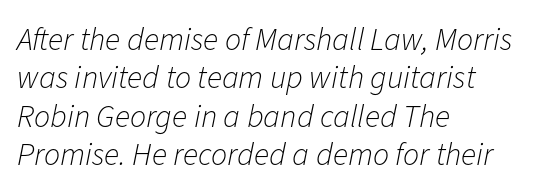
{"italic": "yes", "lean": "right", "slant_degrees": 11, "bold": "no", "weight": "light", "width": "normal", "stroke_contrast": "low", "x_height": "medium", "monospaced": "no", "underline": "no", "align": "left", "line_spacing_ratio": 1.2, "letter_spacing": "normal", "letter_spacing_em": 0.0, "glyph_px": 32}
